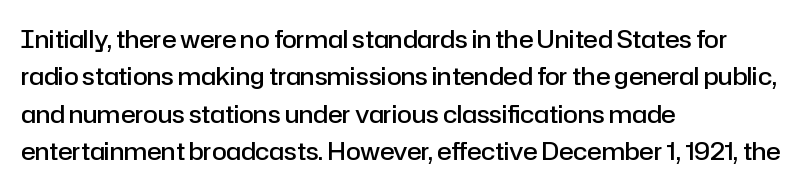
Summary of vertical rhythm: regular, with standard interline spacing. Do the letters lean? They stand straight. The passage is arranged the way most books set body copy — flush left. Bare-footed words on every line. The gaps between neighbouring characters are ordinary and unremarkable.
